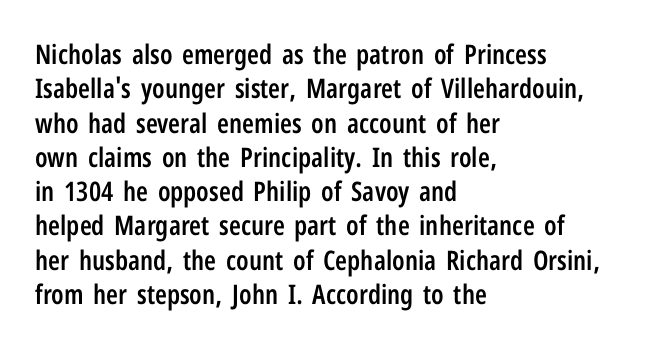
Q: Is the text bold? A: Semi-bold.
Q: Is the text italic (slanted)? A: No, it is upright.
Q: Is the text underlined? A: No.
Q: How is the paragraph aligned? A: Left-aligned.
Q: Is the spacing between letters normal or unusually wide? A: Normal.
Q: Is the spacing between lines tight, normal or loose? A: Normal.
